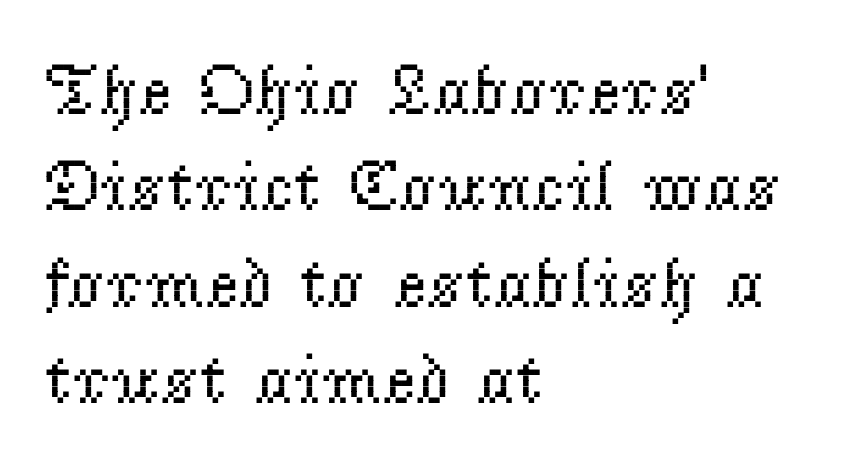
Q: Is the text bold? A: No.
Q: Is the text italic (slanted)? A: No, it is upright.
Q: Is the typeface a serif or a sans-serif typeface? A: Serif.
Q: Is the text underlined? A: No.
Q: How is the paragraph aligned? A: Left-aligned.
Q: Is the spacing between letters normal or unusually wide? A: Normal.
Q: Is the spacing between lines tight, normal or loose? A: Normal.
Q: Width (condensed, normal, or wide)? A: Normal.
Q: Stroke contrast? A: Low.
Q: x-height? A: Small.
Q: Monospaced? A: No.
